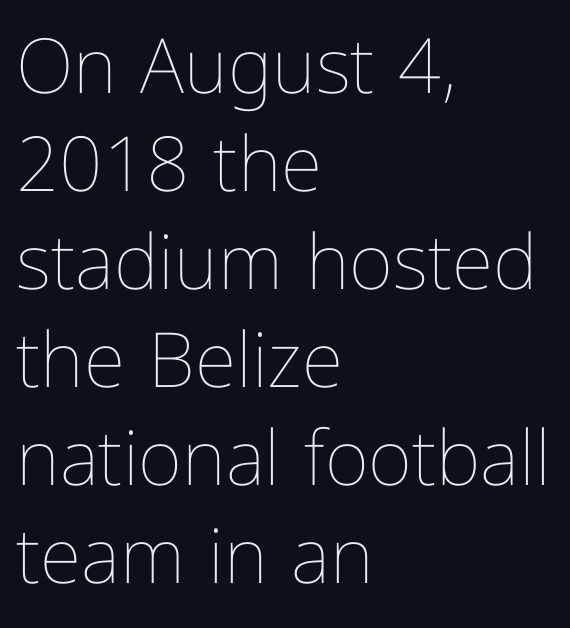
Q: Is the text bold? A: No.
Q: Is the text italic (slanted)? A: No, it is upright.
Q: Is the text underlined? A: No.
Q: How is the paragraph aligned? A: Left-aligned.
Q: Is the spacing between letters normal or unusually wide? A: Normal.
Q: Is the spacing between lines tight, normal or loose? A: Normal.
Q: Width (condensed, normal, or wide)? A: Condensed.
Q: Stroke contrast? A: Low.
Q: x-height? A: Medium.
Q: Monospaced? A: No.
